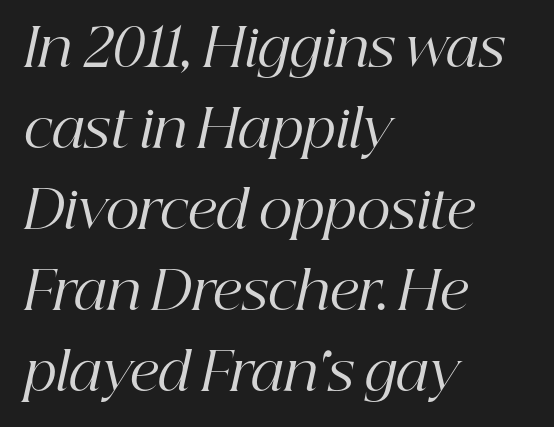
Q: Is the text bold? A: No.
Q: Is the text italic (slanted)? A: Yes, it leans right by about 12 degrees.
Q: Is the typeface a serif or a sans-serif typeface? A: Serif.
Q: Is the text underlined? A: No.
Q: How is the paragraph aligned? A: Left-aligned.
Q: Is the spacing between letters normal or unusually wide? A: Normal.
Q: Is the spacing between lines tight, normal or loose? A: Normal.
Q: Width (condensed, normal, or wide)? A: Normal.
Q: Stroke contrast? A: High.
Q: x-height? A: Medium.
Q: Monospaced? A: No.
